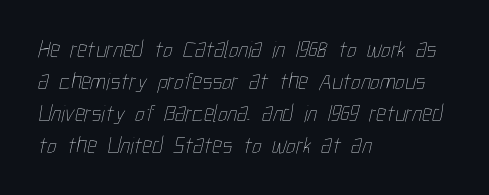
The weight would be labelled regular, book, light, or lighter still. Default kerning and tracking; the words read as compact shapes. The vertical gap from one line to the next is medium. The string is rendered with underlining switched off. Casual observation: everything's shoved over to the left.
